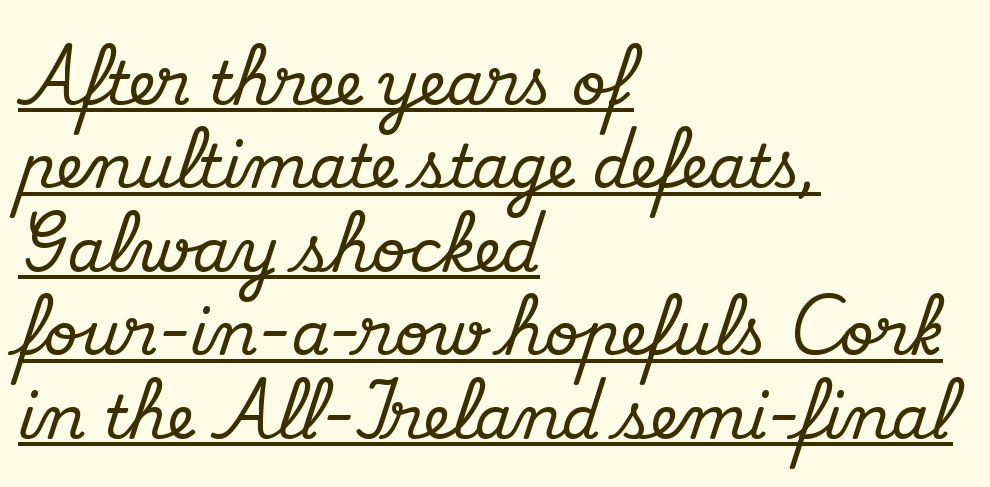
{"serif": "yes", "width": "normal", "stroke_contrast": "medium", "x_height": "small", "monospaced": "no", "underline": "yes", "align": "left", "line_spacing": "normal", "line_spacing_ratio": 1.39, "letter_spacing": "normal", "letter_spacing_em": 0.0, "glyph_px": 60}
